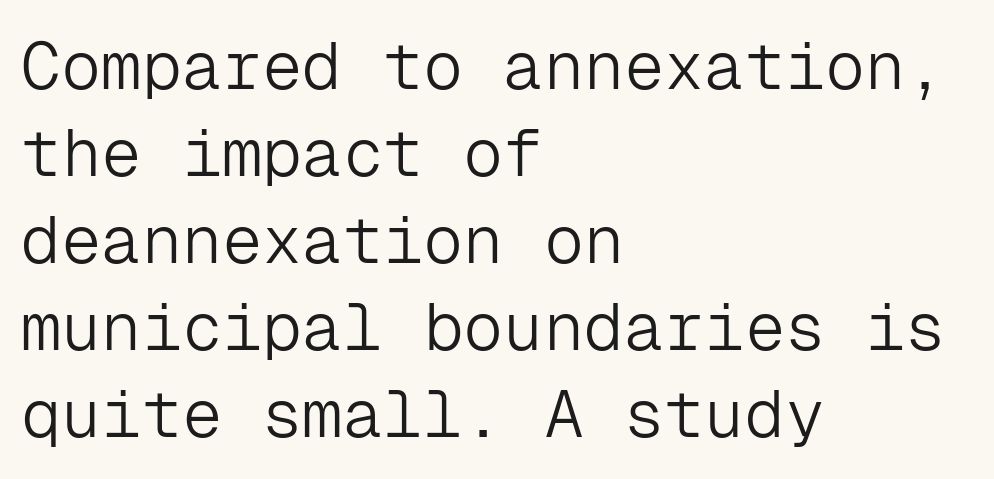
The image shows 67 px light sans-serif type, upright, monospaced; set left-aligned, normal line spacing (1.3x), normal letter spacing, not underlined; low stroke contrast and a medium x-height.
